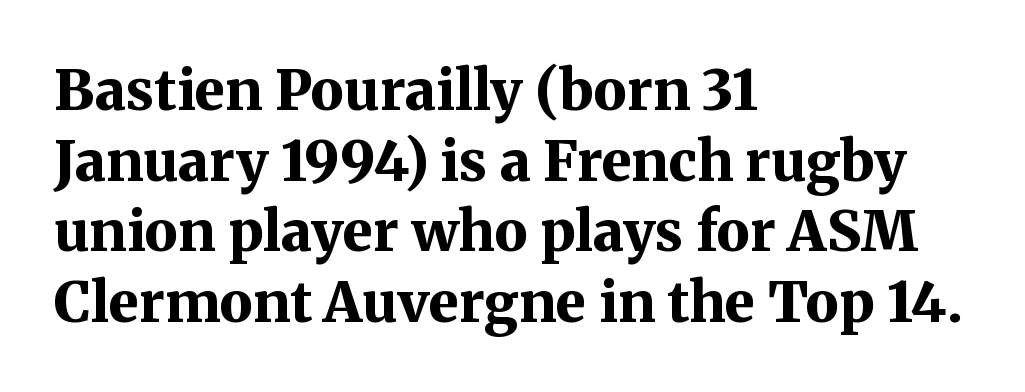
Q: Is the text bold? A: Yes.
Q: Is the text italic (slanted)? A: No, it is upright.
Q: Is the typeface a serif or a sans-serif typeface? A: Serif.
Q: Is the text underlined? A: No.
Q: How is the paragraph aligned? A: Left-aligned.
Q: Is the spacing between letters normal or unusually wide? A: Normal.
Q: Is the spacing between lines tight, normal or loose? A: Normal.
Q: Width (condensed, normal, or wide)? A: Normal.
Q: Stroke contrast? A: Medium.
Q: x-height? A: Medium.
Q: Monospaced? A: No.
